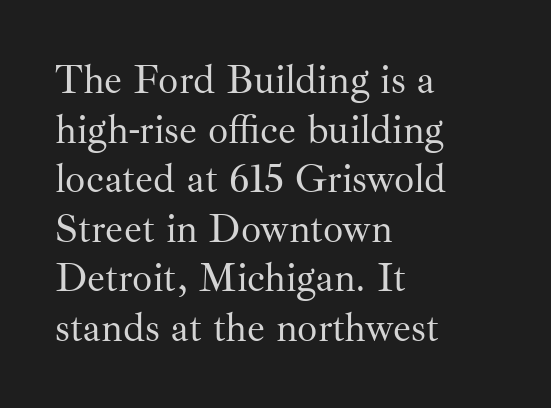
{"serif": "yes", "italic": "no", "bold": "no", "weight": "regular", "width": "normal", "stroke_contrast": "medium", "x_height": "small", "monospaced": "no", "underline": "no", "align": "left", "line_spacing_ratio": 1.24, "letter_spacing": "normal", "letter_spacing_em": 0.0, "glyph_px": 40}
